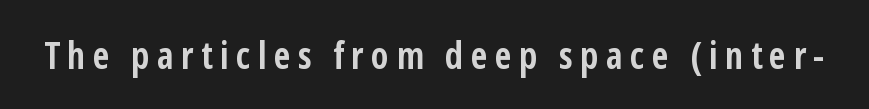
Q: Is the text bold? A: Yes.
Q: Is the text italic (slanted)? A: No, it is upright.
Q: Is the typeface a serif or a sans-serif typeface? A: Sans-serif.
Q: Is the text underlined? A: No.
Q: Is the spacing between letters normal or unusually wide? A: Unusually wide.
Q: Width (condensed, normal, or wide)? A: Condensed.
Q: Stroke contrast? A: Low.
Q: x-height? A: Medium.
Q: Monospaced? A: No.
